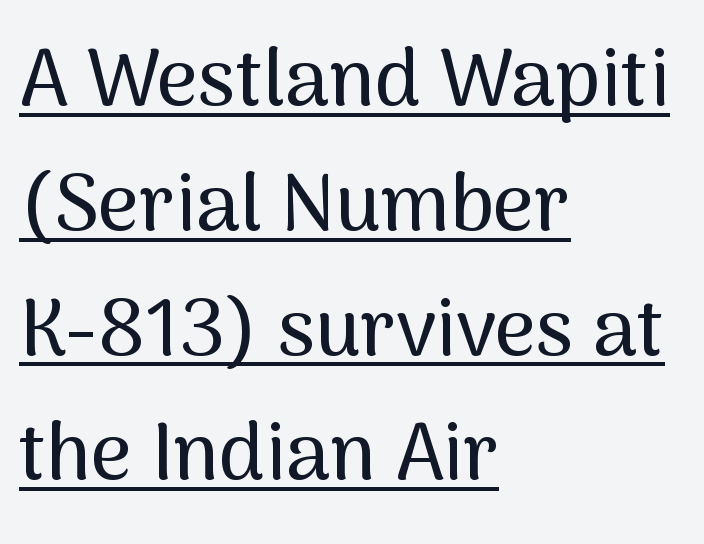
{"serif": "no", "italic": "no", "width": "normal", "stroke_contrast": "medium", "x_height": "medium", "monospaced": "no", "underline": "yes", "align": "left", "line_spacing": "normal", "line_spacing_ratio": 1.56, "letter_spacing": "normal", "letter_spacing_em": 0.0, "glyph_px": 80}
